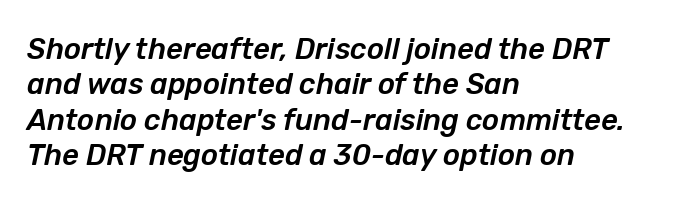
Q: Is the text italic (slanted)? A: Yes, it leans right by about 12 degrees.
Q: Is the text underlined? A: No.
Q: How is the paragraph aligned? A: Left-aligned.
Q: Is the spacing between letters normal or unusually wide? A: Normal.
Q: Width (condensed, normal, or wide)? A: Normal.
Q: Stroke contrast? A: Low.
Q: x-height? A: Medium.
Q: Monospaced? A: No.
